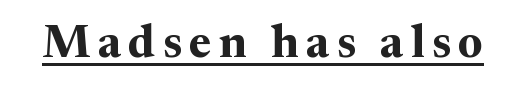
Q: Is the text bold? A: Yes.
Q: Is the text italic (slanted)? A: No, it is upright.
Q: Is the typeface a serif or a sans-serif typeface? A: Serif.
Q: Is the text underlined? A: Yes.
Q: Width (condensed, normal, or wide)? A: Normal.
Q: Stroke contrast? A: Medium.
Q: x-height? A: Medium.
Q: Monospaced? A: No.
